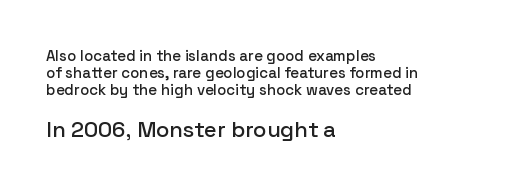
Check under the words: just untouched page. The lettering holds an erect, upright posture throughout. Vertically, the passage feels compressed, each row crowding the next. Standard letterfit; no display-style spreading of the glyphs. Is the lower block the larger one? Yes — the lower block carries the bigger type. The passage is arranged the way most books set body copy — flush left.
